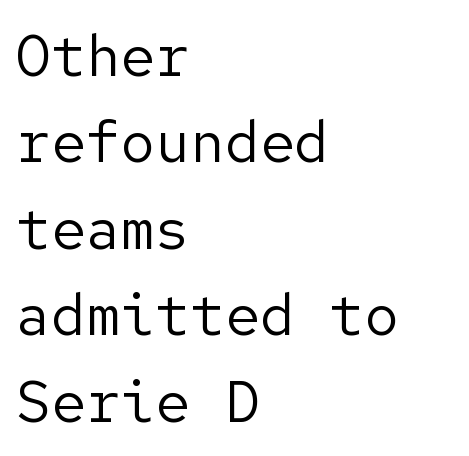
{"serif": "no", "italic": "no", "bold": "no", "weight": "regular", "width": "normal", "stroke_contrast": "low", "x_height": "medium", "underline": "no", "align": "left", "line_spacing": "normal", "line_spacing_ratio": 1.49, "letter_spacing": "normal", "letter_spacing_em": 0.0, "glyph_px": 58}
